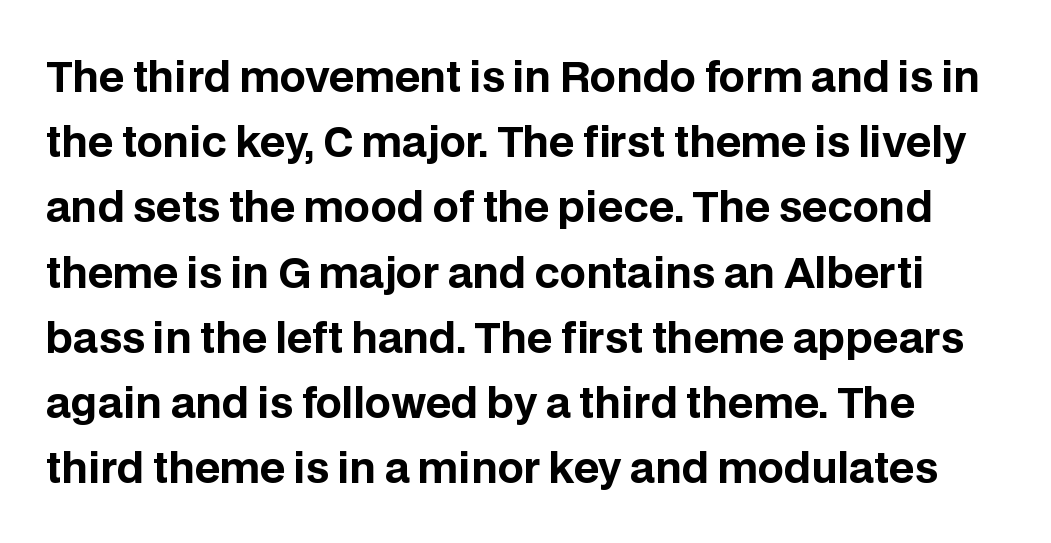
{"serif": "no", "italic": "no", "bold": "yes", "weight": "bold", "width": "normal", "stroke_contrast": "low", "x_height": "large", "monospaced": "no", "underline": "no", "line_spacing": "normal", "line_spacing_ratio": 1.59, "letter_spacing": "normal", "letter_spacing_em": 0.0, "glyph_px": 41}
